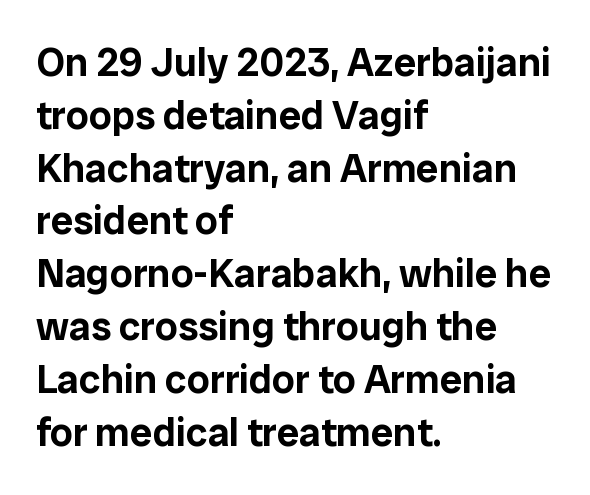
{"serif": "no", "italic": "no", "width": "normal", "stroke_contrast": "low", "x_height": "medium", "monospaced": "no", "underline": "no", "align": "left", "line_spacing": "normal", "line_spacing_ratio": 1.32, "letter_spacing": "normal", "letter_spacing_em": 0.0, "glyph_px": 40}
